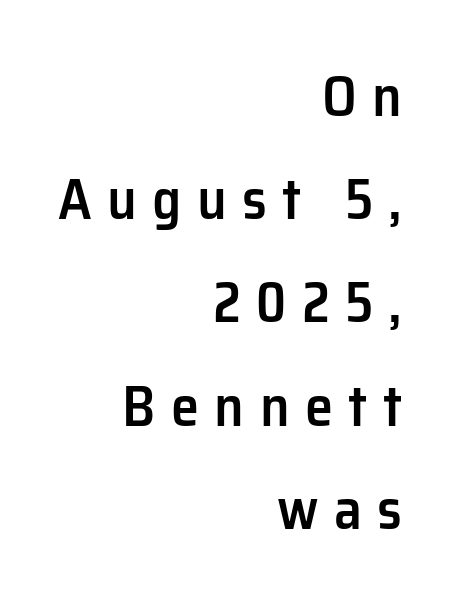
Q: Is the text bold? A: Semi-bold.
Q: Is the text italic (slanted)? A: No, it is upright.
Q: Is the typeface a serif or a sans-serif typeface? A: Sans-serif.
Q: Is the text underlined? A: No.
Q: How is the paragraph aligned? A: Right-aligned.
Q: Is the spacing between letters normal or unusually wide? A: Unusually wide.
Q: Width (condensed, normal, or wide)? A: Normal.
Q: Stroke contrast? A: Low.
Q: x-height? A: Medium.
Q: Monospaced? A: No.
